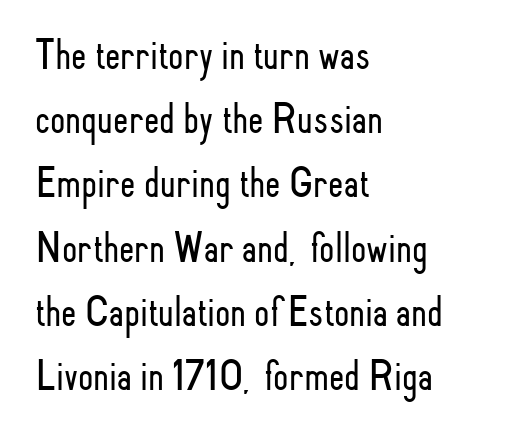
{"serif": "no", "italic": "no", "bold": "no", "weight": "light", "width": "condensed", "stroke_contrast": "low", "x_height": "small", "monospaced": "no", "underline": "no", "align": "left", "line_spacing": "normal", "line_spacing_ratio": 1.46, "letter_spacing": "normal", "letter_spacing_em": 0.0, "glyph_px": 44}
